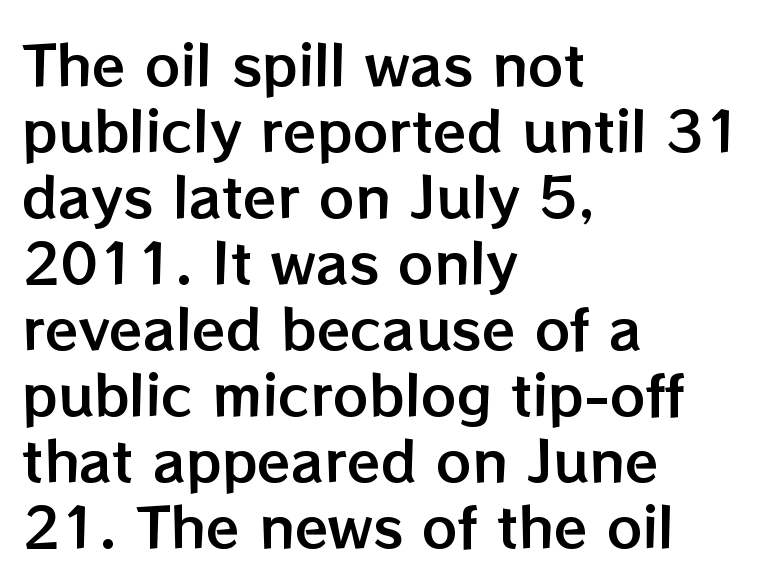
The image shows 55 px text type, upright; set left-aligned, line spacing 1.2x, normal letter spacing, not underlined; low stroke contrast and a medium x-height.
